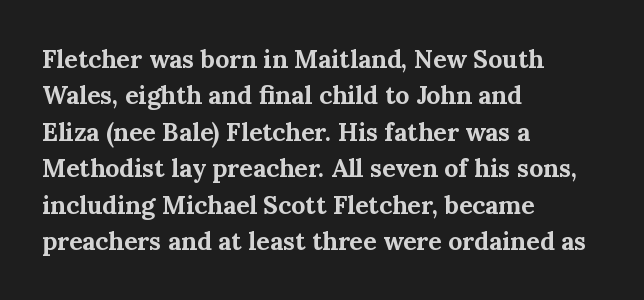
The image shows 25 px bold type, upright; set left-aligned, normal line spacing (1.46x), normal letter spacing, not underlined.
